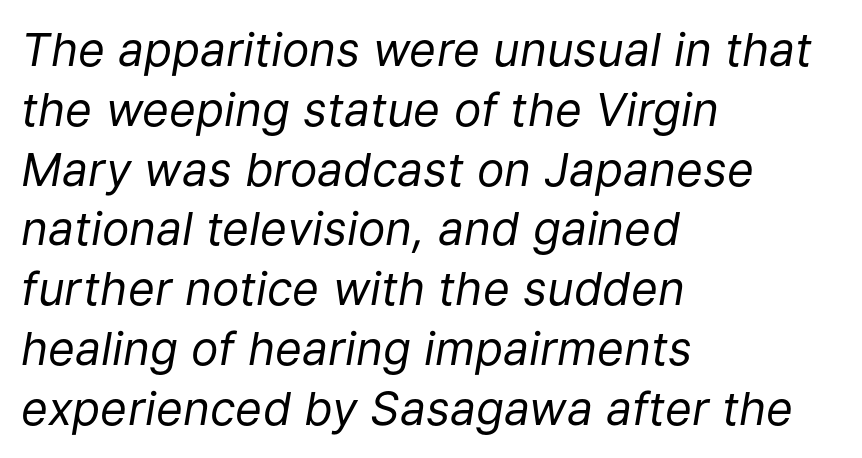
Tracking value appears to be zero — textbook default spacing. Vertically, the passage feels balanced, rows spaced as you'd expect. Does the lettering tilt? It does — this is italic. Type without underlining. One-word summary of the alignment: left.
